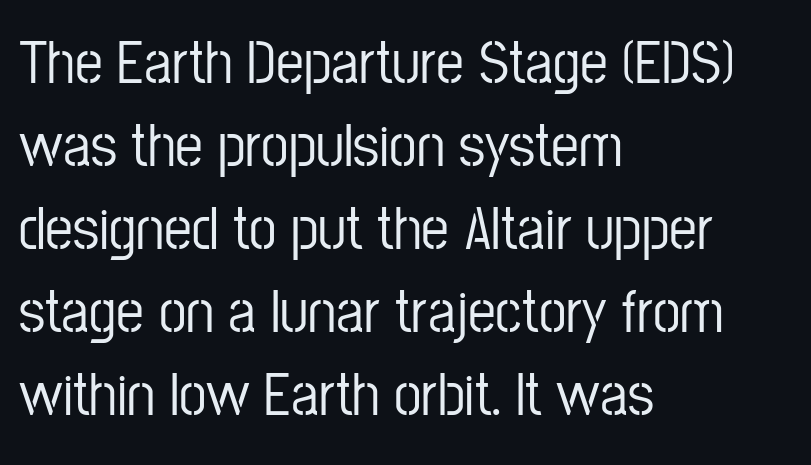
{"serif": "no", "italic": "no", "width": "condensed", "stroke_contrast": "low", "x_height": "medium", "monospaced": "no", "underline": "no", "align": "left", "line_spacing": "normal", "line_spacing_ratio": 1.34, "letter_spacing": "normal", "letter_spacing_em": 0.0, "glyph_px": 62}
